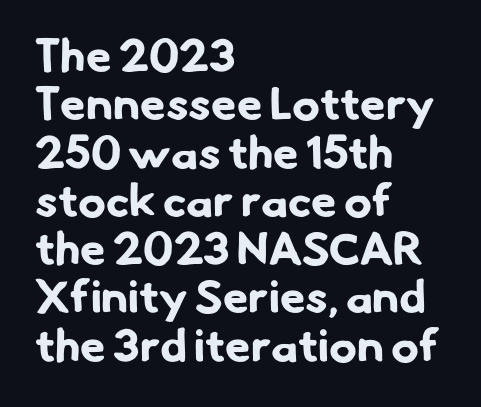
Baseline-to-baseline distance is barely more than the letter height. The area under the type is left untouched. Teacher's note: observe the even left margin — that is flush-left alignment. In terms of letterspacing, this is plain default setting. Is this a fixed-width face? No — the glyphs have proportional, varying widths.
